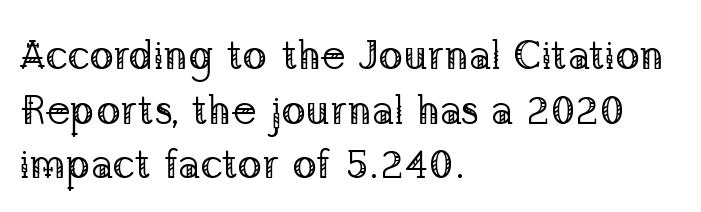
Q: Is the text bold? A: No.
Q: Is the text italic (slanted)? A: No, it is upright.
Q: Is the typeface a serif or a sans-serif typeface? A: Serif.
Q: Is the text underlined? A: No.
Q: How is the paragraph aligned? A: Left-aligned.
Q: Is the spacing between letters normal or unusually wide? A: Normal.
Q: Is the spacing between lines tight, normal or loose? A: Normal.
Q: Width (condensed, normal, or wide)? A: Normal.
Q: Stroke contrast? A: Low.
Q: x-height? A: Medium.
Q: Monospaced? A: No.
